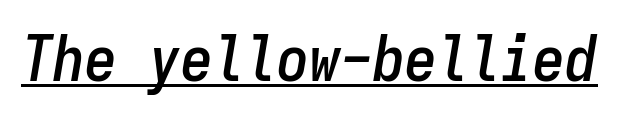
{"italic": "yes", "lean": "right", "slant_degrees": 9, "width": "condensed", "stroke_contrast": "low", "x_height": "medium", "monospaced": "yes", "underline": "yes", "letter_spacing": "normal", "letter_spacing_em": 0.0, "glyph_px": 64}
